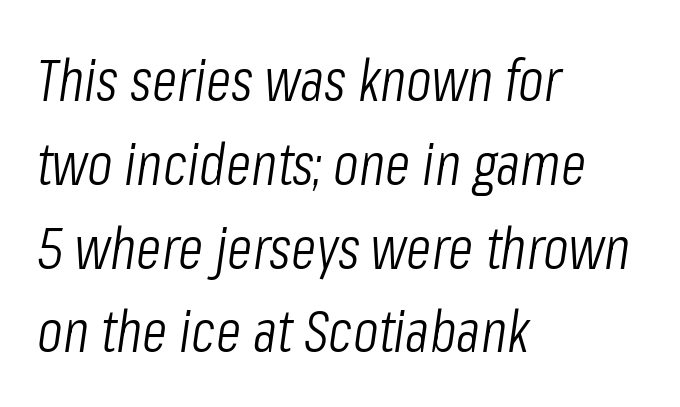
Is the stroke heavy? The answer is a plain regular-or-lighter. The face used here is proportionally spaced, like ordinary book or web type. Characters are canted at an angle relative to the baseline's perpendicular. The baseline area is clear.
